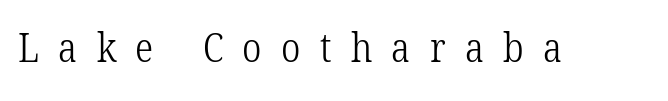
The image shows 41 px light, condensed serif type; set unusually wide letter spacing (+0.47 em), not underlined; low stroke contrast and a medium x-height.
